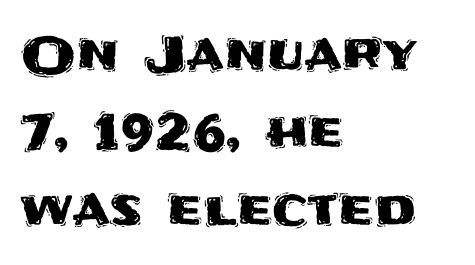
Q: Is the text italic (slanted)? A: No, it is upright.
Q: Is the typeface a serif or a sans-serif typeface? A: Sans-serif.
Q: Is the text underlined? A: No.
Q: How is the paragraph aligned? A: Left-aligned.
Q: Is the spacing between letters normal or unusually wide? A: Normal.
Q: Is the spacing between lines tight, normal or loose? A: Normal.
Q: Width (condensed, normal, or wide)? A: Normal.
Q: Stroke contrast? A: Medium.
Q: x-height? A: Large.
Q: Monospaced? A: No.
